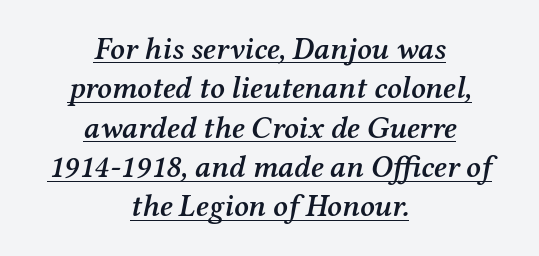
The paragraph has two soft edges and a firm central axis. This is moderately heavy type, rendered in semibold. Vertical spacing — default. Is this a sans? No — the strokes have serifs.
